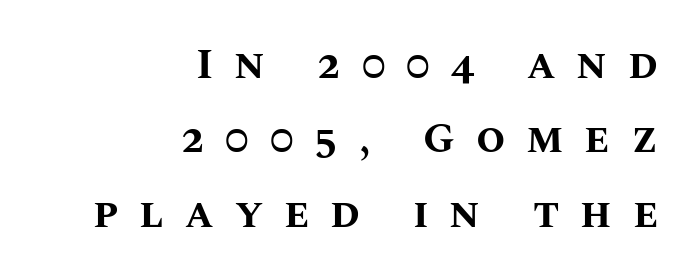
{"italic": "no", "bold": "yes", "weight": "bold", "width": "normal", "stroke_contrast": "medium", "x_height": "large", "monospaced": "no", "underline": "no", "align": "right", "line_spacing_ratio": 1.77, "letter_spacing": "wide", "letter_spacing_em": 0.5, "glyph_px": 42}
